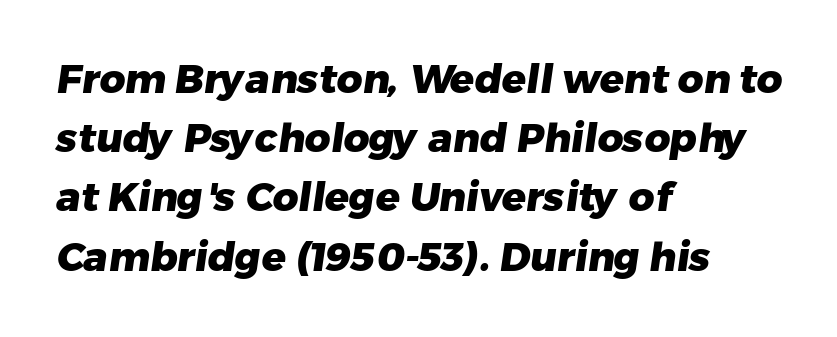
Notice how the passage keeps a crisp vertical edge on the left only. Only glyphs here, with clear space below each row. The passage shown is typed in a proportional face where columns would drift. Strokes here are thick enough to call this a true bold. Is this a sans? Yes — the strokes have no serifs.
